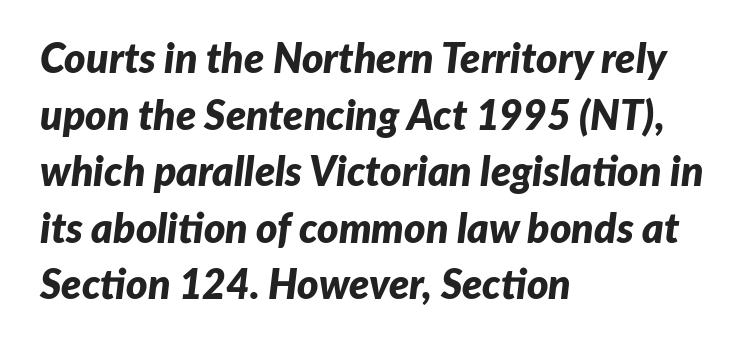
The strokes are fattened all the way to bold. The rendering applies a slant to the glyphs. You could call the tracking neutral — neither tight nor loose. Decoration check: the copy has no underline. Notice how the passage keeps a crisp vertical edge on the left only. The passage shown is typed in a proportional face where columns would drift.
